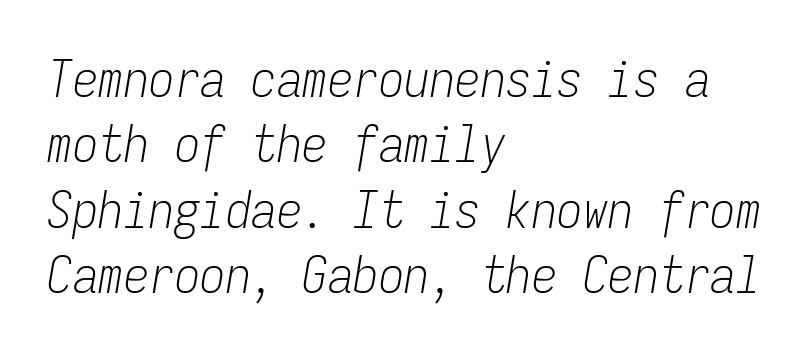
The image shows 51 px light, condensed type, italic (leaning right), monospaced; set left-aligned, normal line spacing (1.28x), normal letter spacing, not underlined; low stroke contrast and a medium x-height.
